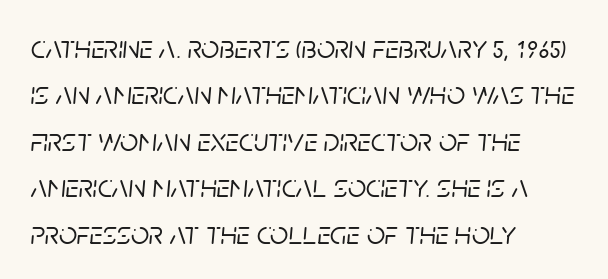
Q: Is the text italic (slanted)? A: Yes, it leans right by about 5 degrees.
Q: Is the text underlined? A: No.
Q: How is the paragraph aligned? A: Left-aligned.
Q: Is the spacing between letters normal or unusually wide? A: Normal.
Q: Is the spacing between lines tight, normal or loose? A: Normal.
Q: Width (condensed, normal, or wide)? A: Normal.
Q: Stroke contrast? A: Low.
Q: x-height? A: Large.
Q: Monospaced? A: No.
